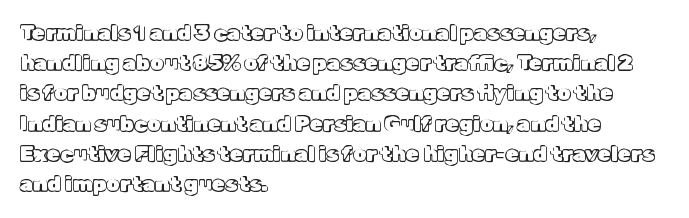
The image shows 21 px text type, upright; set left-aligned, normal line spacing (1.44x), normal letter spacing, not underlined.
